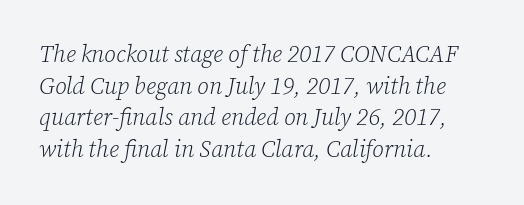
Q: Is the text bold? A: No.
Q: Is the text italic (slanted)? A: Yes, it leans right by about 12 degrees.
Q: Is the text underlined? A: No.
Q: How is the paragraph aligned? A: Left-aligned.
Q: Is the spacing between letters normal or unusually wide? A: Normal.
Q: Is the spacing between lines tight, normal or loose? A: Normal.
